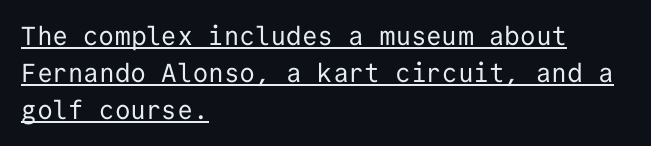
These lines were composed using upright roman letters. Check the space under the baseline: a stroke is drawn there. The line texture is even and compact thanks to regular tracking. In terms of leading, this rendering sits right in the middle. A classic flush-left, rag-right setting is used for this passage. These glyphs show unthickened strokes, regular width or finer.
